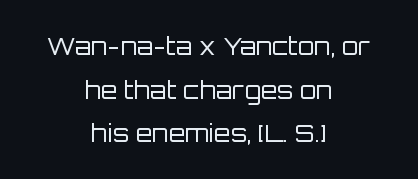
Q: Is the text bold? A: No.
Q: Is the text italic (slanted)? A: No, it is upright.
Q: Is the text underlined? A: No.
Q: How is the paragraph aligned? A: Centered.
Q: Is the spacing between letters normal or unusually wide? A: Normal.
